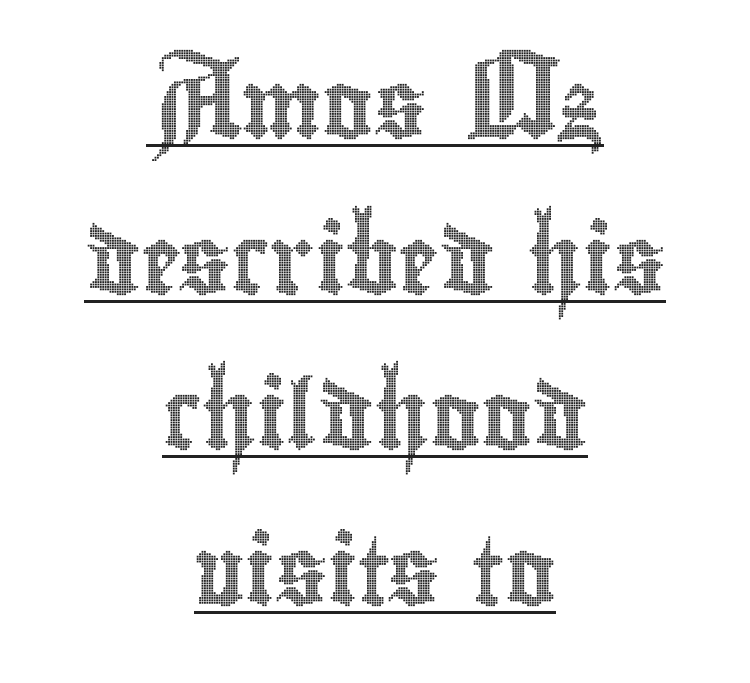
The image shows 68 px condensed type, upright; set centered, loose line spacing (2.29x), normal letter spacing, underlined; a small x-height.
